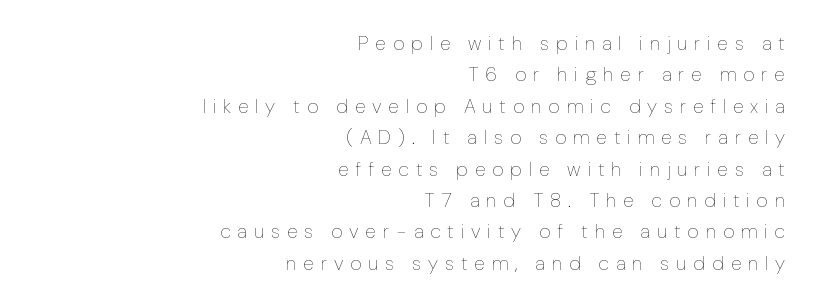
Q: Is the text bold? A: No.
Q: Is the text italic (slanted)? A: No, it is upright.
Q: Is the text underlined? A: No.
Q: How is the paragraph aligned? A: Right-aligned.
Q: Is the spacing between letters normal or unusually wide? A: Unusually wide.
Q: Is the spacing between lines tight, normal or loose? A: Normal.
